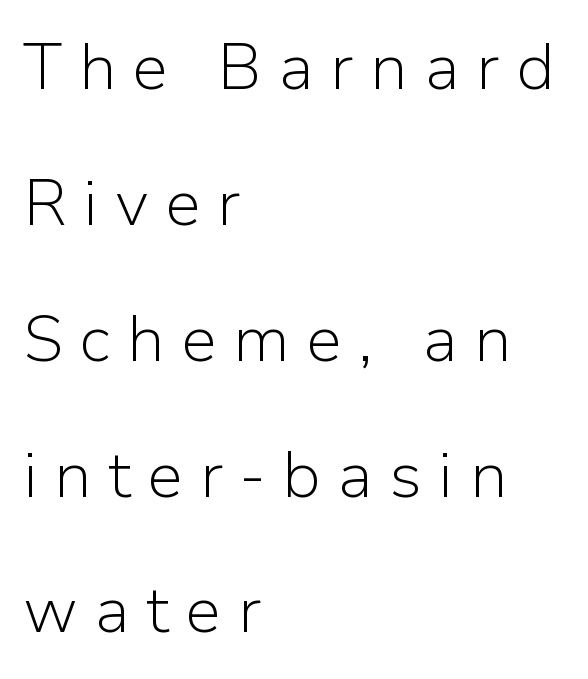
Q: Is the text bold? A: No.
Q: Is the text italic (slanted)? A: No, it is upright.
Q: Is the typeface a serif or a sans-serif typeface? A: Sans-serif.
Q: Is the text underlined? A: No.
Q: How is the paragraph aligned? A: Left-aligned.
Q: Is the spacing between letters normal or unusually wide? A: Unusually wide.
Q: Is the spacing between lines tight, normal or loose? A: Loose.
Q: Width (condensed, normal, or wide)? A: Normal.
Q: Stroke contrast? A: Low.
Q: x-height? A: Medium.
Q: Monospaced? A: No.
